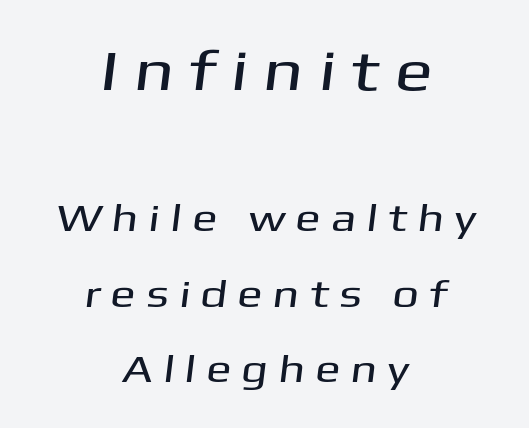
Words appear elongated and porous because spacing is wide. The space beneath each line is pristine and unruled. Large over small — that's the arrangement of the two blocks here. The passage is arranged like a title page — every line centered. These lines are rendered in a variable-pitch font. Does the leading feel generous? Absolutely, it's lavish.
